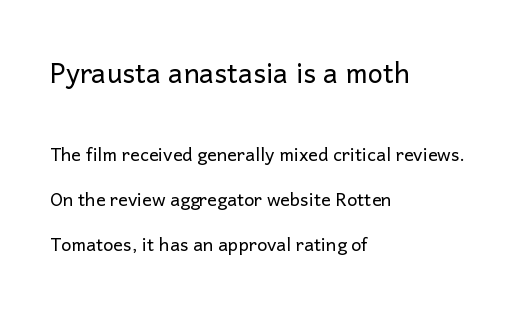
The image shows 27 px text type, upright; set left-aligned, loose line spacing (2.5x), normal letter spacing, not underlined; the first (top) block is 1.5x larger.
